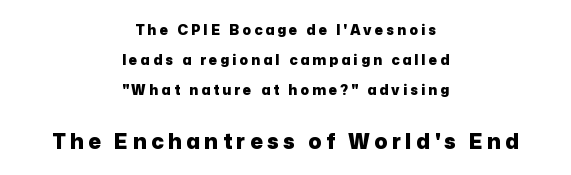
{"italic": "no", "bold": "yes", "underline": "no", "align": "center", "line_spacing": "loose", "line_spacing_ratio": 2.14, "letter_spacing": "wide", "letter_spacing_em": 0.22, "larger_block": "second", "size_ratio": 1.5, "glyph_px": 21}
